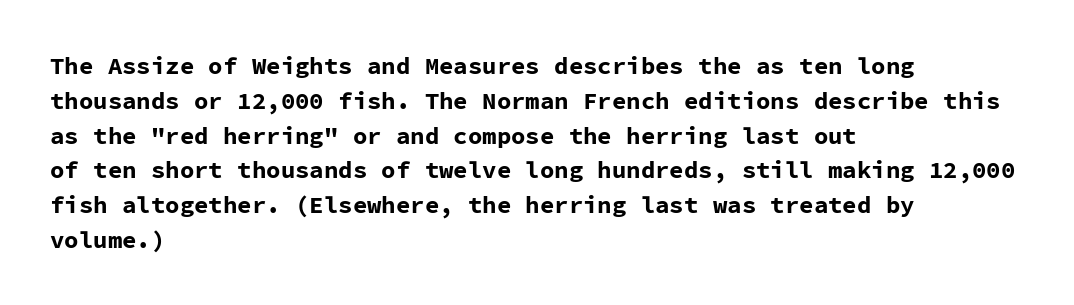
Q: Is the text bold? A: Yes.
Q: Is the text italic (slanted)? A: No, it is upright.
Q: Is the text underlined? A: No.
Q: How is the paragraph aligned? A: Left-aligned.
Q: Is the spacing between letters normal or unusually wide? A: Normal.
Q: Is the spacing between lines tight, normal or loose? A: Normal.
